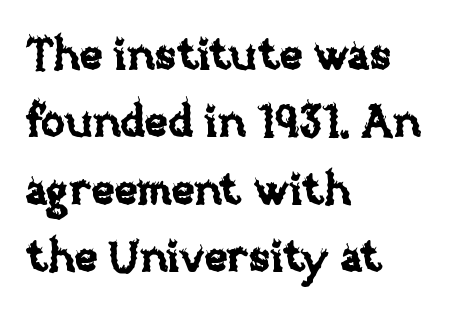
The image shows 44 px text type, upright; set left-aligned, normal line spacing (1.53x), normal letter spacing, not underlined; low stroke contrast and a large x-height.
